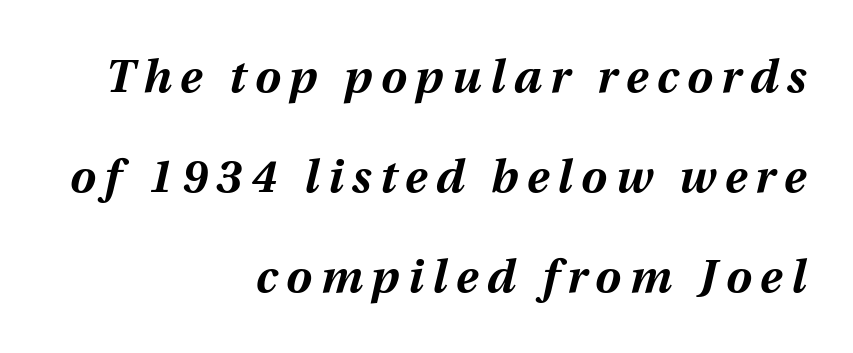
The image shows 46 px bold type, italic (leaning right); set right-aligned, loose line spacing (2.17x), not underlined; medium stroke contrast and a medium x-height.
